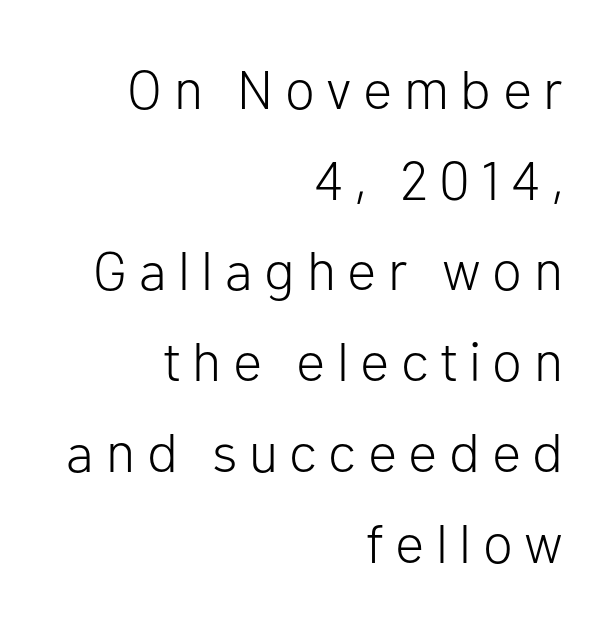
Reading down the column, the eye jumps a familiar distance to each next line. Descenders hang freely into open space. Observe the wide spacing: letters keep a clear distance from each other. Observe the absence of serifs on each vertical stroke in this sample. Italic? Not at all — the glyphs are vertical. Horizontal alignment here is rightward, an uncommon choice for prose.
